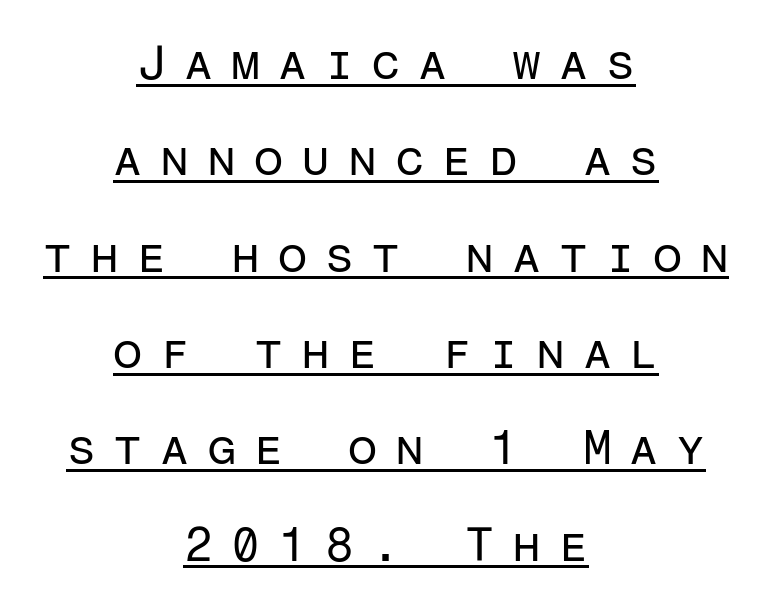
The image shows 47 px regular-weight sans-serif type, upright, monospaced; set centered, loose line spacing (2.05x), unusually wide letter spacing (+0.38 em), underlined; low stroke contrast and a medium x-height.
